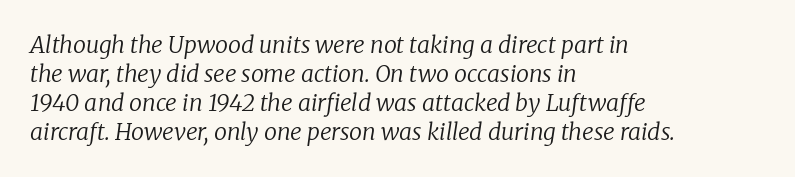
The image shows 23 px text type, italic (leaning right); set left-aligned, normal line spacing (1.26x), normal letter spacing, not underlined.
